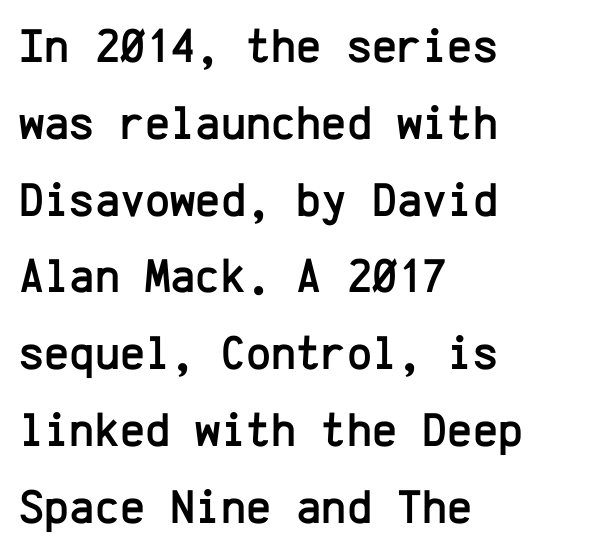
{"serif": "no", "italic": "no", "width": "normal", "stroke_contrast": "low", "x_height": "medium", "monospaced": "yes", "underline": "no", "align": "left", "line_spacing": "normal", "line_spacing_ratio": 1.6, "letter_spacing": "normal", "letter_spacing_em": 0.0, "glyph_px": 48}
